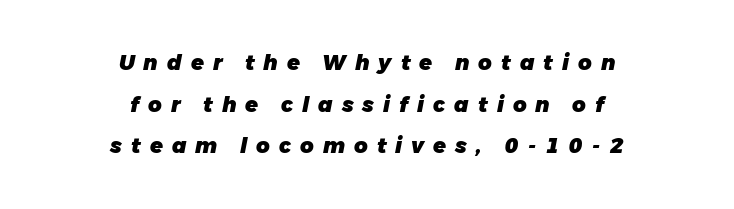
An italicized treatment has been applied to the whole sample. Chunky letters — that's bold for sure. Plain, unruled lines of type. These lines stack symmetrically, like a column narrowing and widening about its center.
